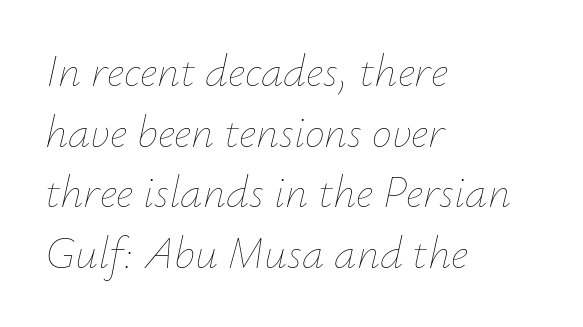
Q: Is the text bold? A: No.
Q: Is the text italic (slanted)? A: Yes, it leans right by about 12 degrees.
Q: Is the text underlined? A: No.
Q: How is the paragraph aligned? A: Left-aligned.
Q: Is the spacing between letters normal or unusually wide? A: Normal.
Q: Is the spacing between lines tight, normal or loose? A: Normal.
Q: Width (condensed, normal, or wide)? A: Normal.
Q: Stroke contrast? A: Low.
Q: x-height? A: Small.
Q: Monospaced? A: No.
